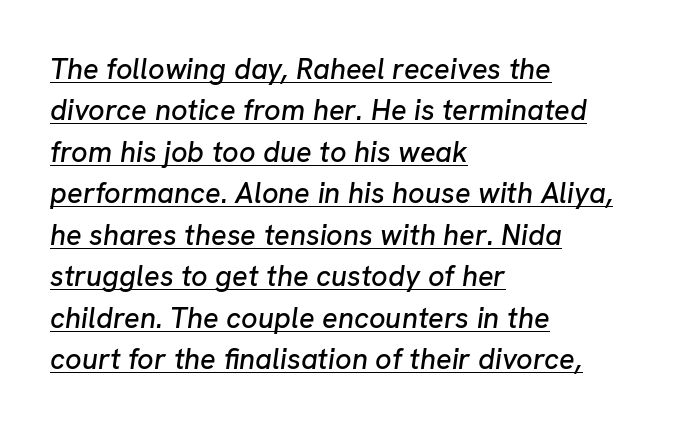
Q: Is the text italic (slanted)? A: Yes, it leans right by about 8 degrees.
Q: Is the text underlined? A: Yes.
Q: How is the paragraph aligned? A: Left-aligned.
Q: Is the spacing between letters normal or unusually wide? A: Normal.
Q: Is the spacing between lines tight, normal or loose? A: Normal.
Q: Width (condensed, normal, or wide)? A: Normal.
Q: Stroke contrast? A: Low.
Q: x-height? A: Medium.
Q: Monospaced? A: No.
